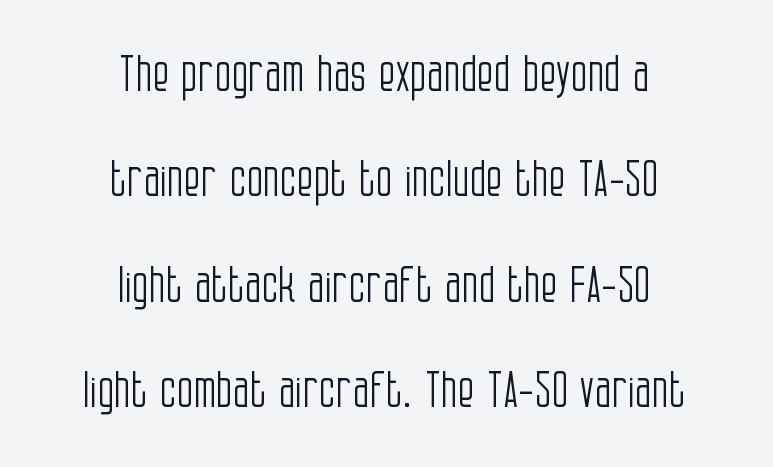
The image shows 49 px light, condensed sans-serif type, upright; set centered, loose line spacing (2.15x), normal letter spacing, not underlined; low stroke contrast and a large x-height.
